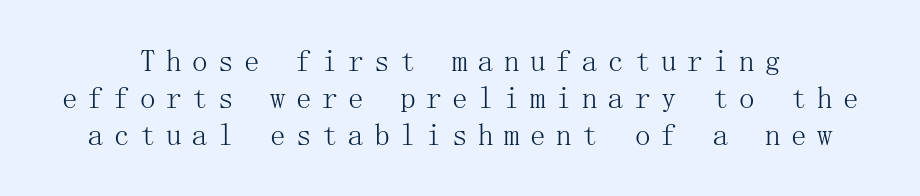
The lettering holds an erect, upright posture throughout. This reads as an unemphasized weight, regular at the heaviest. The letters are spread apart with noticeably loose tracking. The space beneath each line is pristine and unruled. Letterform terminals end in serifs throughout the passage.
